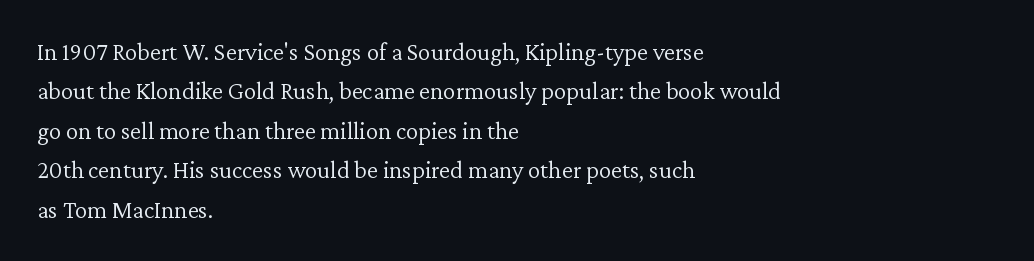
{"italic": "no", "bold": "no", "underline": "no", "align": "left", "line_spacing": "normal", "line_spacing_ratio": 1.58, "letter_spacing": "normal", "letter_spacing_em": 0.0, "glyph_px": 25}
